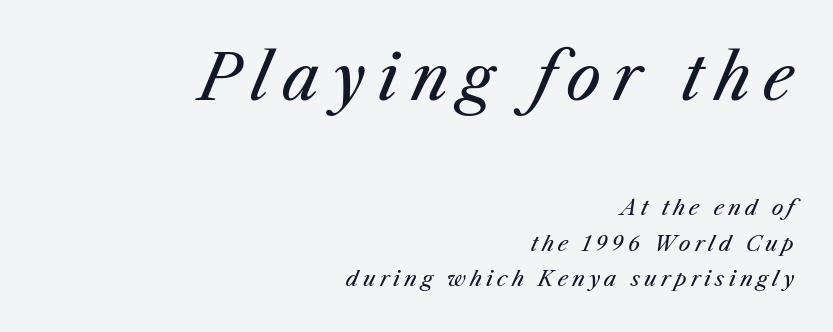
{"italic": "yes", "lean": "right", "slant_degrees": 25, "bold": "no", "weight": "regular", "width": "normal", "stroke_contrast": "medium", "x_height": "medium", "monospaced": "no", "underline": "no", "align": "right", "line_spacing": "normal", "line_spacing_ratio": 1.7, "larger_block": "first", "size_ratio": 2.95, "glyph_px": 62}
